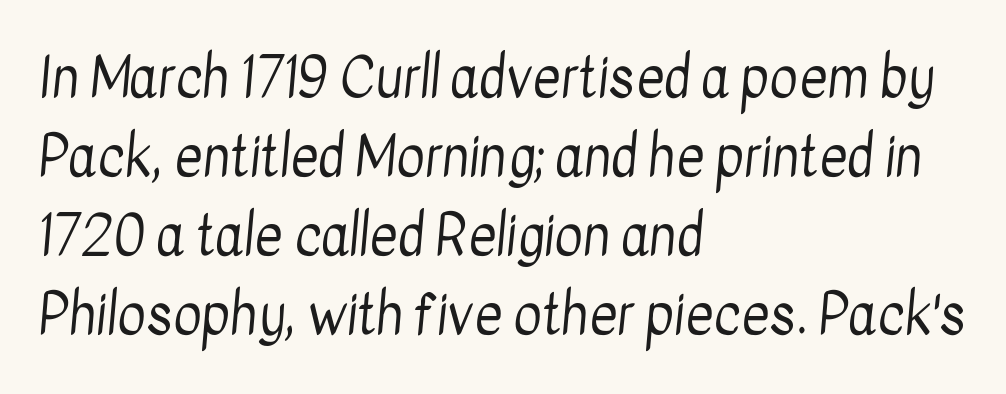
{"serif": "no", "bold": "no", "weight": "regular", "width": "condensed", "stroke_contrast": "low", "x_height": "medium", "monospaced": "no", "underline": "no", "align": "left", "line_spacing": "normal", "line_spacing_ratio": 1.46, "letter_spacing": "normal", "letter_spacing_em": 0.0, "glyph_px": 54}
